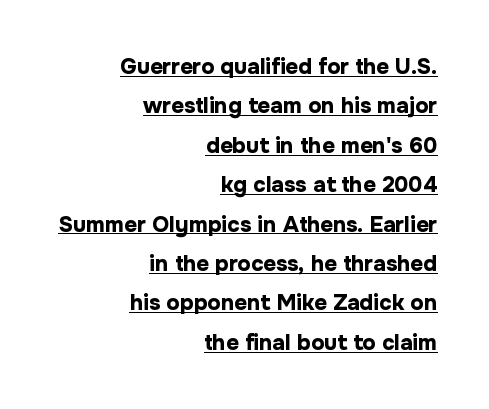
Q: Is the text bold? A: Yes.
Q: Is the text italic (slanted)? A: No, it is upright.
Q: Is the text underlined? A: Yes.
Q: How is the paragraph aligned? A: Right-aligned.
Q: Is the spacing between letters normal or unusually wide? A: Normal.
